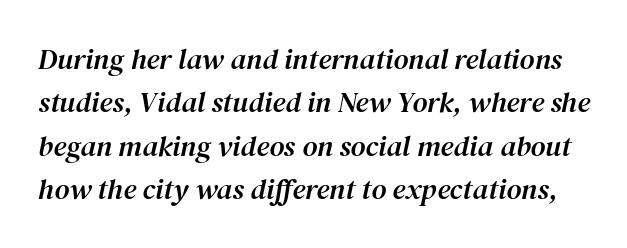
The image shows 29 px serif type, italic (leaning right); set normal line spacing (1.5x), normal letter spacing, not underlined; medium stroke contrast and a medium x-height.
